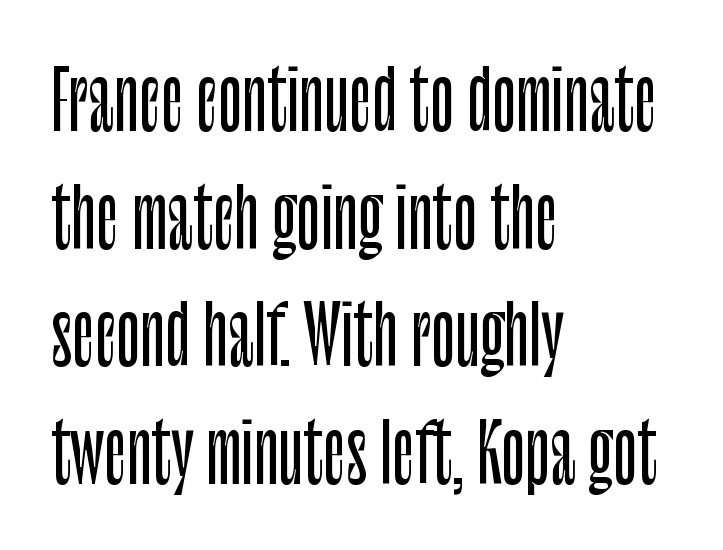
{"serif": "no", "italic": "no", "width": "condensed", "stroke_contrast": "low", "x_height": "large", "monospaced": "no", "underline": "no", "align": "left", "line_spacing": "normal", "line_spacing_ratio": 1.49, "letter_spacing": "normal", "letter_spacing_em": 0.0, "glyph_px": 79}
